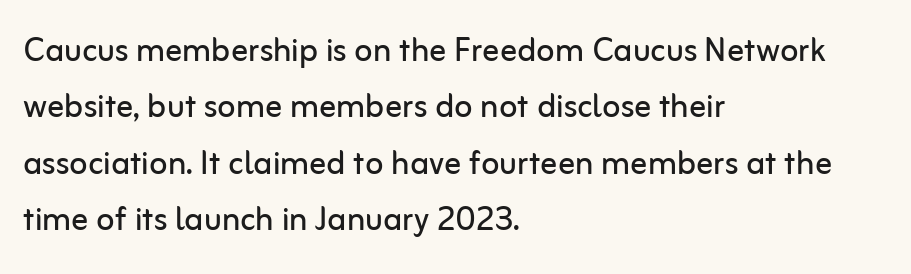
{"serif": "no", "italic": "no", "bold": "no", "weight": "regular", "width": "normal", "stroke_contrast": "low", "x_height": "medium", "monospaced": "no", "underline": "no", "align": "left", "line_spacing": "normal", "line_spacing_ratio": 1.34, "letter_spacing": "normal", "letter_spacing_em": 0.0, "glyph_px": 42}
